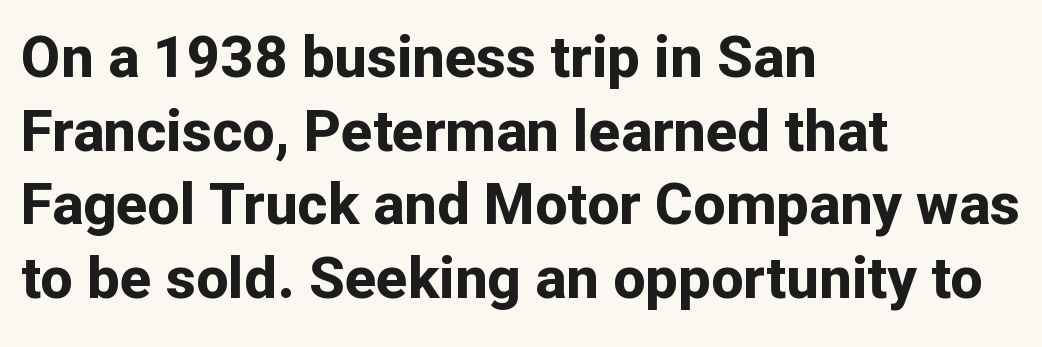
I'd call this a sans setting — the letters go barefoot. The face used here is proportionally spaced, like ordinary book or web type. Does the weight exceed regular? Yes, all the way to bold. The rendering anchors every line to the left-hand side. Students, observe: this is what conventionally led text looks like.
